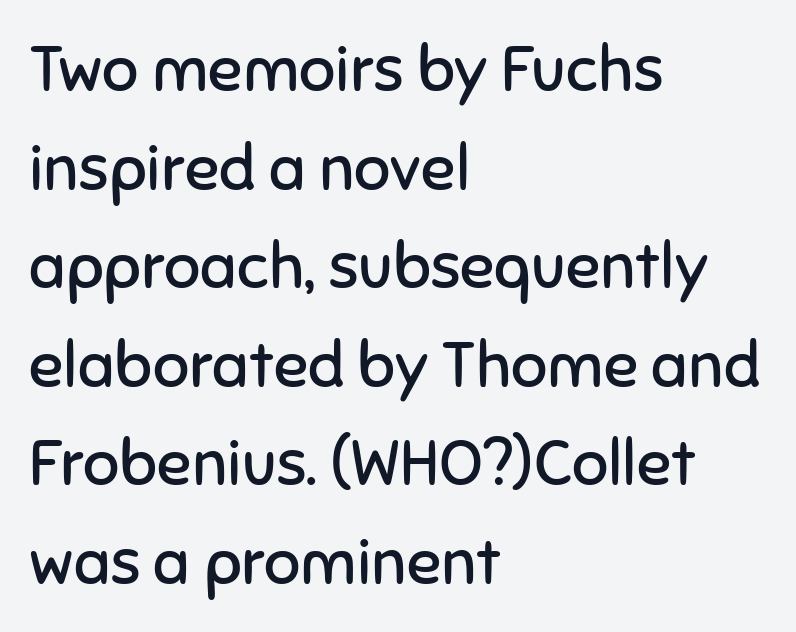
{"serif": "no", "italic": "no", "bold": "no", "weight": "regular", "width": "normal", "stroke_contrast": "low", "x_height": "medium", "monospaced": "no", "underline": "no", "align": "left", "line_spacing": "normal", "line_spacing_ratio": 1.54, "letter_spacing": "normal", "letter_spacing_em": 0.0, "glyph_px": 64}
